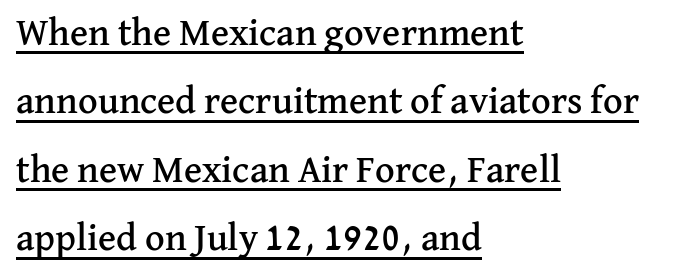
Q: Is the text italic (slanted)? A: No, it is upright.
Q: Is the typeface a serif or a sans-serif typeface? A: Serif.
Q: Is the text underlined? A: Yes.
Q: How is the paragraph aligned? A: Left-aligned.
Q: Is the spacing between letters normal or unusually wide? A: Normal.
Q: Width (condensed, normal, or wide)? A: Normal.
Q: Stroke contrast? A: Medium.
Q: x-height? A: Medium.
Q: Monospaced? A: No.
